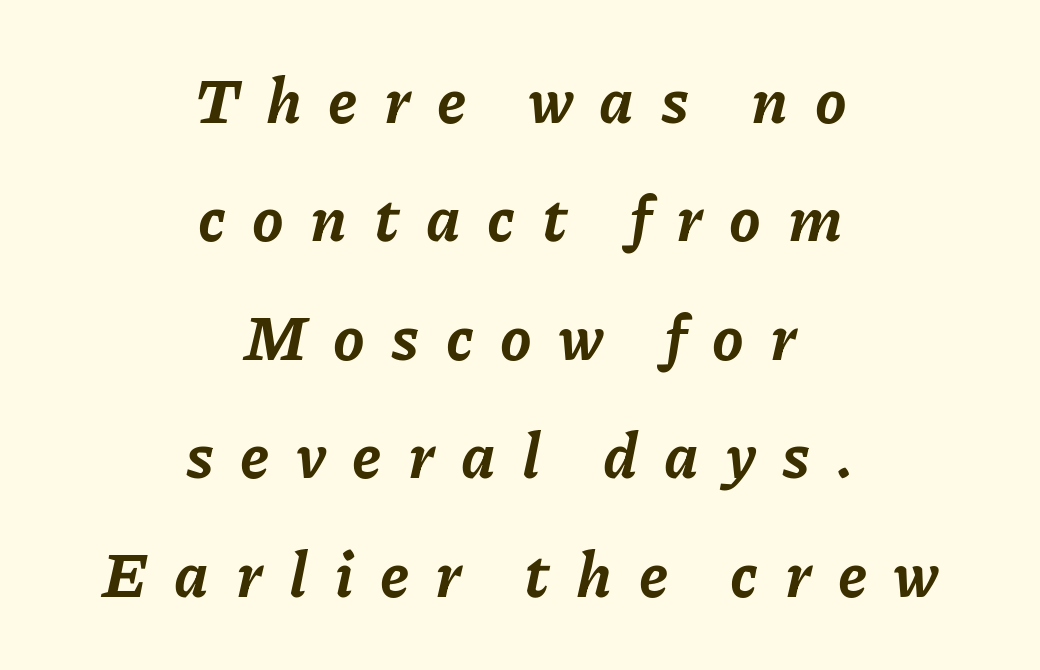
The image shows 63 px bold type, italic (leaning right); set centered, line spacing 1.88x, unusually wide letter spacing (+0.42 em), not underlined; low stroke contrast and a medium x-height.
